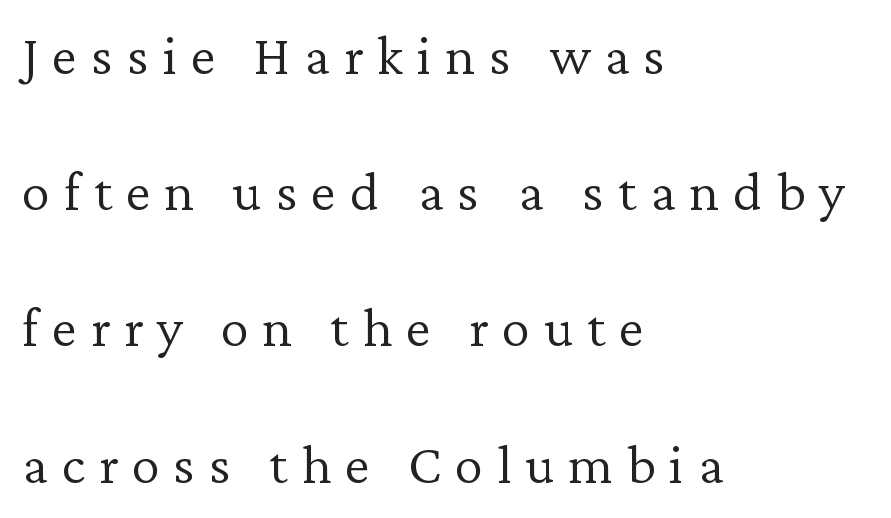
Looks like regular typesetting: each glyph gets only the width it needs. Old-style or modern, the face here clearly has serifs. All the whitespace from short lines collects on the right. A typesetter would call this heavily tracked-out type. Descenders are the only things crossing below the line. Every character sits straight up, as roman type does.
